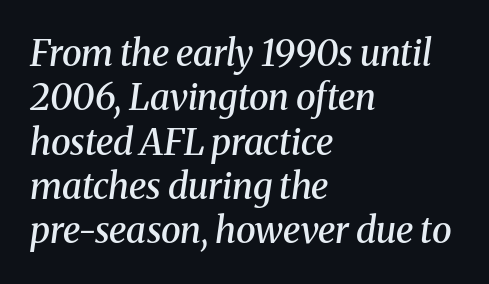
{"serif": "yes", "italic": "yes", "lean": "right", "slant_degrees": 8, "bold": "semi", "weight": "semibold", "width": "normal", "stroke_contrast": "medium", "x_height": "medium", "monospaced": "no", "underline": "no", "align": "left", "line_spacing_ratio": 1.23, "letter_spacing": "normal", "letter_spacing_em": 0.0, "glyph_px": 36}
